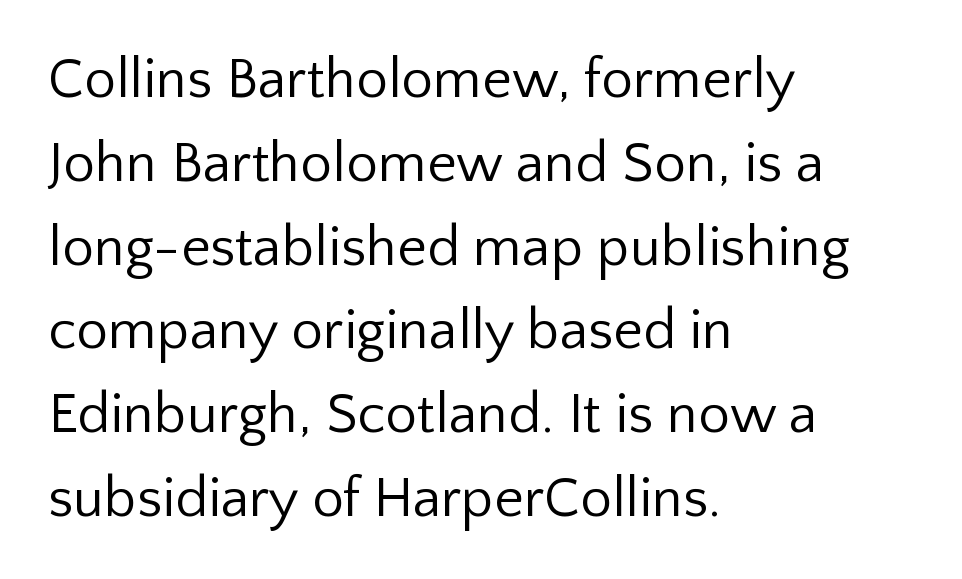
{"serif": "no", "italic": "no", "bold": "no", "weight": "regular", "width": "normal", "stroke_contrast": "low", "x_height": "medium", "monospaced": "no", "underline": "no", "align": "left", "line_spacing": "normal", "line_spacing_ratio": 1.47, "letter_spacing": "normal", "letter_spacing_em": 0.0, "glyph_px": 57}
